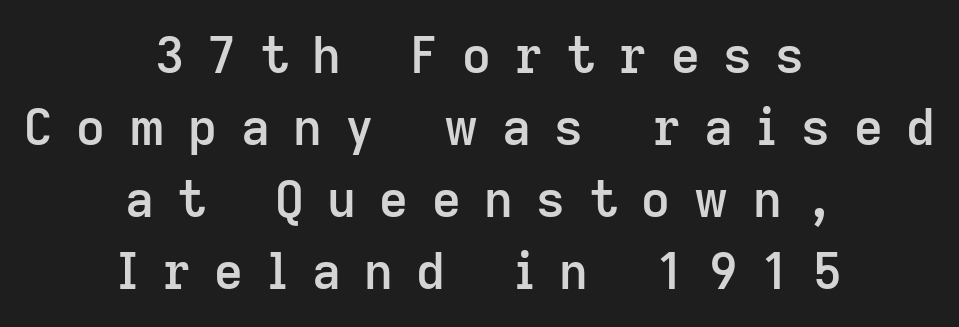
The type family on display is of the sans-serif kind. Descenders hang freely into open space. Here the designer chose a conventional face with non-uniform glyph widths. Posture: straight, roman, zero tilt. Compared with a flush-left layout, this one balances lines on the center instead.
